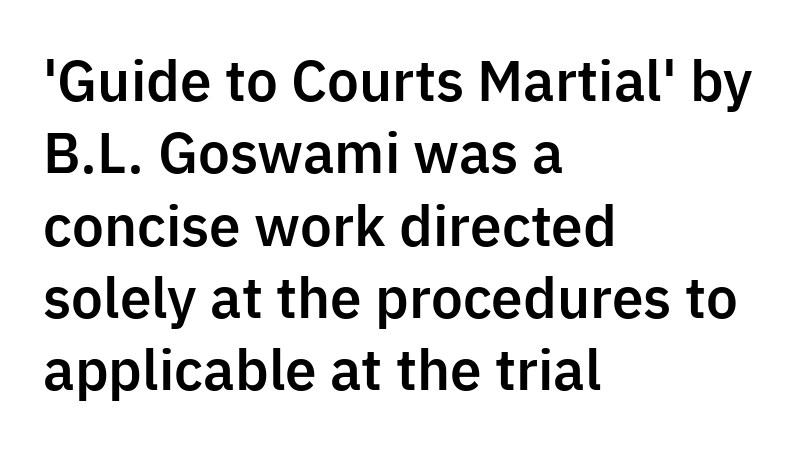
The image shows 54 px sans-serif type, upright; set left-aligned, normal line spacing (1.34x), normal letter spacing, not underlined; low stroke contrast and a medium x-height.
